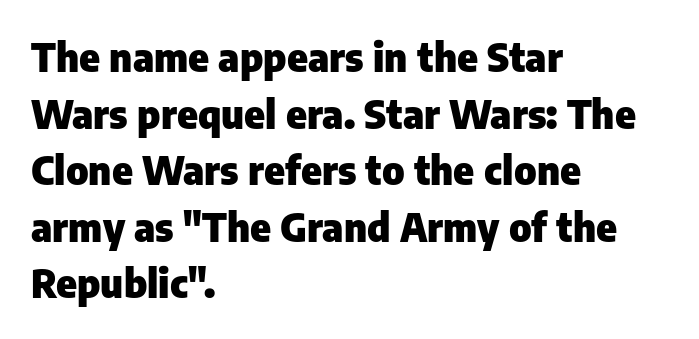
The image shows 39 px heavy sans-serif type, upright; set left-aligned, normal line spacing (1.45x), normal letter spacing, not underlined; low stroke contrast and a medium x-height.
